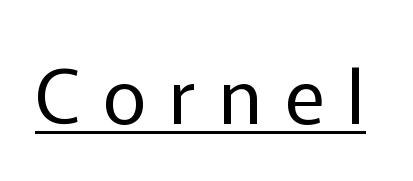
{"serif": "no", "italic": "no", "bold": "no", "weight": "regular", "width": "normal", "stroke_contrast": "low", "x_height": "medium", "monospaced": "no", "underline": "yes", "letter_spacing": "wide", "letter_spacing_em": 0.3, "glyph_px": 76}
